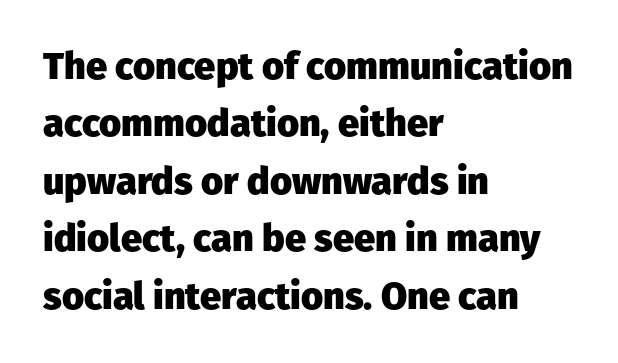
The image shows 38 px heavy sans-serif type, upright; set left-aligned, normal line spacing (1.51x), normal letter spacing, not underlined; low stroke contrast and a medium x-height.
